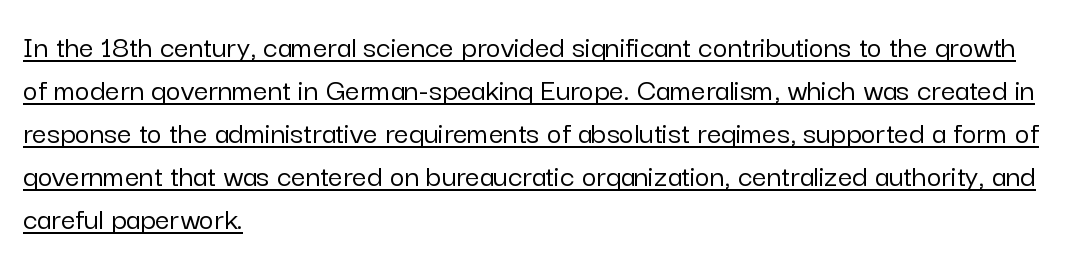
Q: Is the text italic (slanted)? A: No, it is upright.
Q: Is the typeface a serif or a sans-serif typeface? A: Sans-serif.
Q: Is the text underlined? A: Yes.
Q: How is the paragraph aligned? A: Left-aligned.
Q: Is the spacing between letters normal or unusually wide? A: Normal.
Q: Is the spacing between lines tight, normal or loose? A: Normal.
Q: Width (condensed, normal, or wide)? A: Normal.
Q: Stroke contrast? A: Low.
Q: x-height? A: Medium.
Q: Monospaced? A: No.
